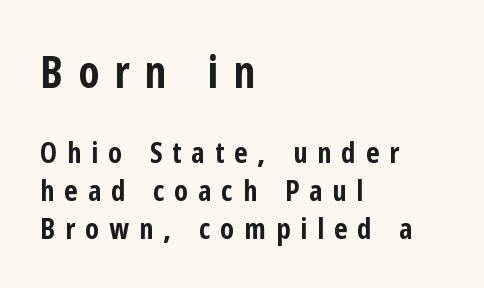
Q: Is the text bold? A: Yes.
Q: Is the text italic (slanted)? A: No, it is upright.
Q: Is the typeface a serif or a sans-serif typeface? A: Sans-serif.
Q: Is the text underlined? A: No.
Q: How is the paragraph aligned? A: Left-aligned.
Q: Is the spacing between letters normal or unusually wide? A: Unusually wide.
Q: Is the spacing between lines tight, normal or loose? A: Normal.
Q: Which block of text is set in a larger size, the first (top) or the second (bottom)? A: The first (top) one.
Q: Width (condensed, normal, or wide)? A: Condensed.
Q: Stroke contrast? A: Low.
Q: x-height? A: Medium.
Q: Monospaced? A: No.
